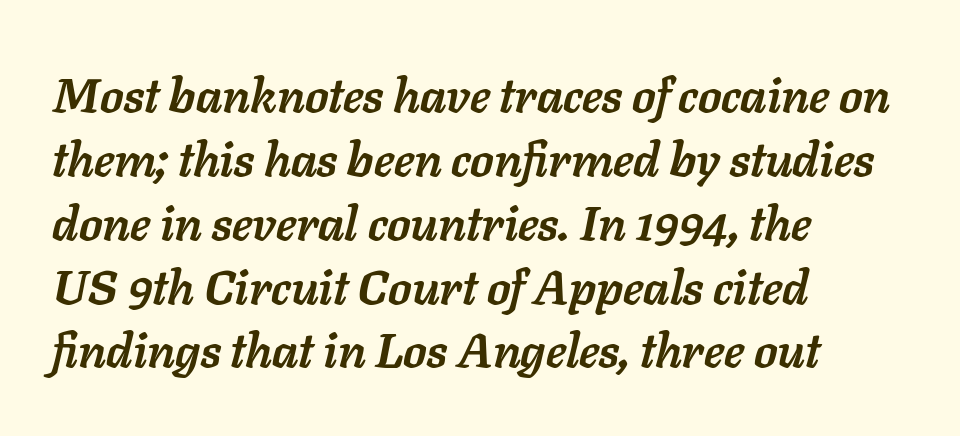
The image shows 48 px semibold type, italic (leaning right); set left-aligned, normal line spacing (1.33x), normal letter spacing, not underlined; low stroke contrast and a medium x-height.
